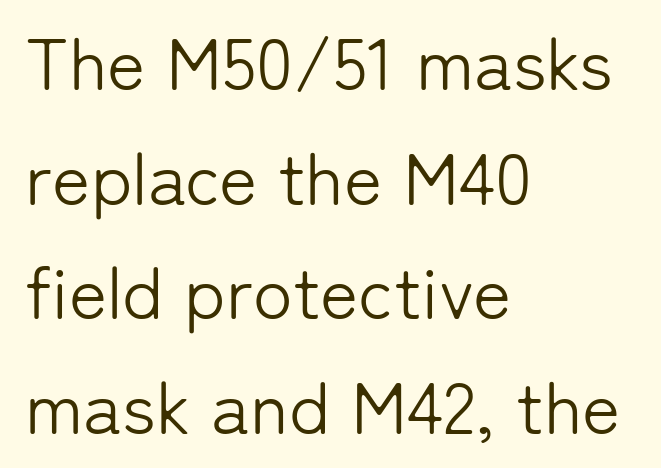
{"serif": "no", "italic": "no", "bold": "no", "weight": "light", "width": "normal", "stroke_contrast": "low", "x_height": "medium", "monospaced": "no", "underline": "no", "align": "left", "line_spacing": "normal", "line_spacing_ratio": 1.57, "letter_spacing": "normal", "letter_spacing_em": 0.0, "glyph_px": 73}
